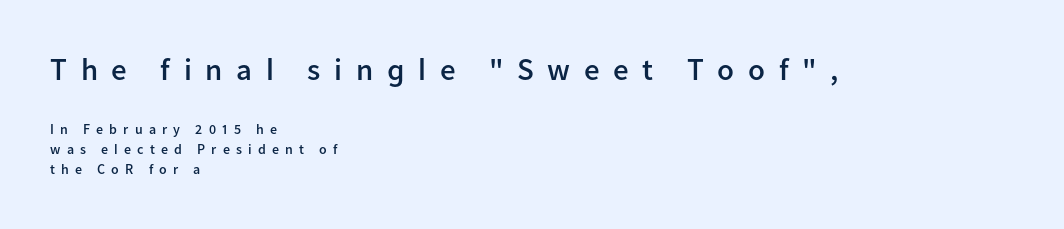
Q: Is the text bold? A: Semi-bold.
Q: Is the text italic (slanted)? A: No, it is upright.
Q: Is the typeface a serif or a sans-serif typeface? A: Sans-serif.
Q: Is the text underlined? A: No.
Q: How is the paragraph aligned? A: Left-aligned.
Q: Is the spacing between letters normal or unusually wide? A: Unusually wide.
Q: Is the spacing between lines tight, normal or loose? A: Normal.
Q: Which block of text is set in a larger size, the first (top) or the second (bottom)? A: The first (top) one.
Q: Width (condensed, normal, or wide)? A: Normal.
Q: Stroke contrast? A: Low.
Q: x-height? A: Medium.
Q: Monospaced? A: No.
